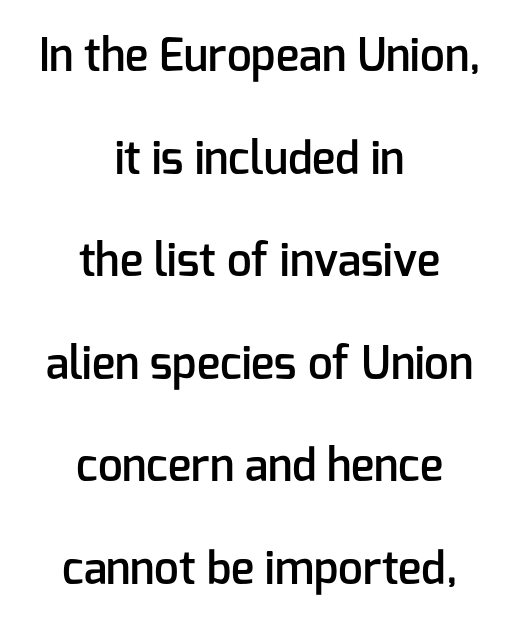
Glance below the letters and you will spot only blank space. The type family on display is of the sans-serif kind. The typography opts for an upright posture over an oblique one. The gaps between neighbouring characters are ordinary and unremarkable.
